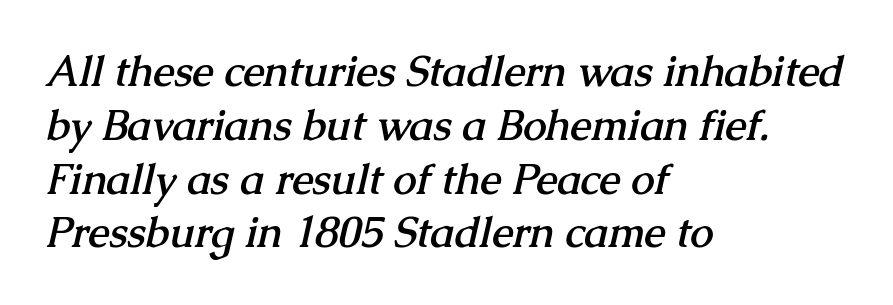
Q: Is the text bold? A: Yes.
Q: Is the typeface a serif or a sans-serif typeface? A: Serif.
Q: Is the text underlined? A: No.
Q: How is the paragraph aligned? A: Left-aligned.
Q: Is the spacing between letters normal or unusually wide? A: Normal.
Q: Is the spacing between lines tight, normal or loose? A: Normal.
Q: Width (condensed, normal, or wide)? A: Normal.
Q: Stroke contrast? A: Medium.
Q: x-height? A: Medium.
Q: Monospaced? A: No.
